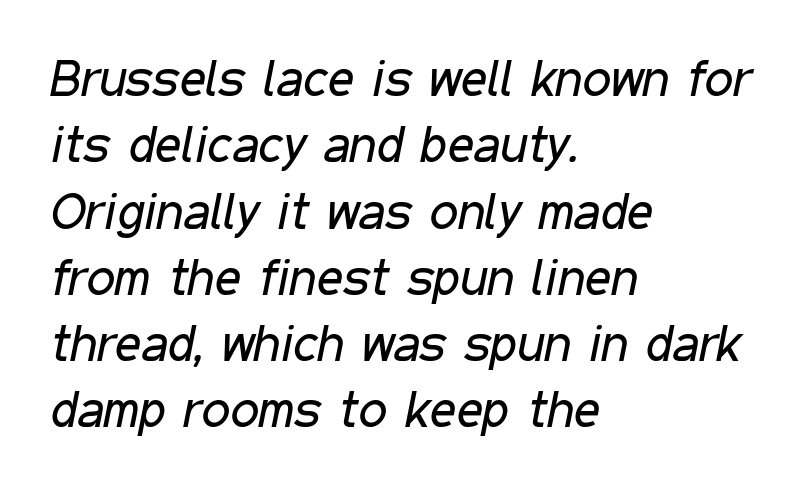
Q: Is the text bold? A: No.
Q: Is the text italic (slanted)? A: Yes, it leans right by about 11 degrees.
Q: Is the text underlined? A: No.
Q: How is the paragraph aligned? A: Left-aligned.
Q: Is the spacing between letters normal or unusually wide? A: Normal.
Q: Is the spacing between lines tight, normal or loose? A: Normal.
Q: Width (condensed, normal, or wide)? A: Condensed.
Q: Stroke contrast? A: Low.
Q: x-height? A: Medium.
Q: Monospaced? A: No.
